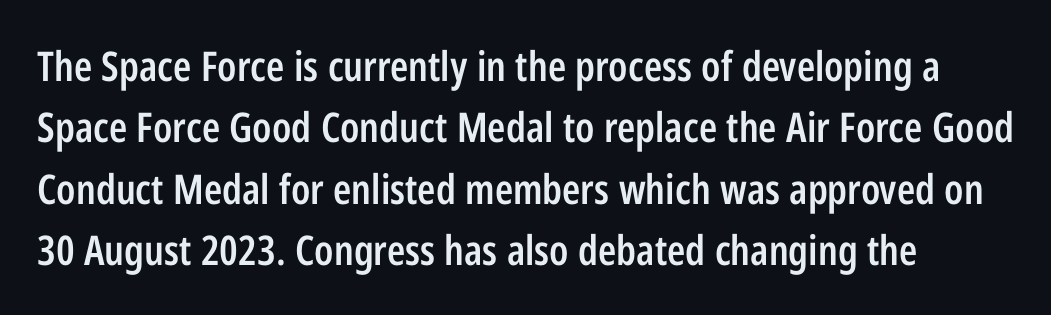
Q: Is the text bold? A: Semi-bold.
Q: Is the text italic (slanted)? A: No, it is upright.
Q: Is the typeface a serif or a sans-serif typeface? A: Sans-serif.
Q: Is the text underlined? A: No.
Q: Is the spacing between letters normal or unusually wide? A: Normal.
Q: Is the spacing between lines tight, normal or loose? A: Normal.
Q: Width (condensed, normal, or wide)? A: Condensed.
Q: Stroke contrast? A: Low.
Q: x-height? A: Medium.
Q: Monospaced? A: No.
